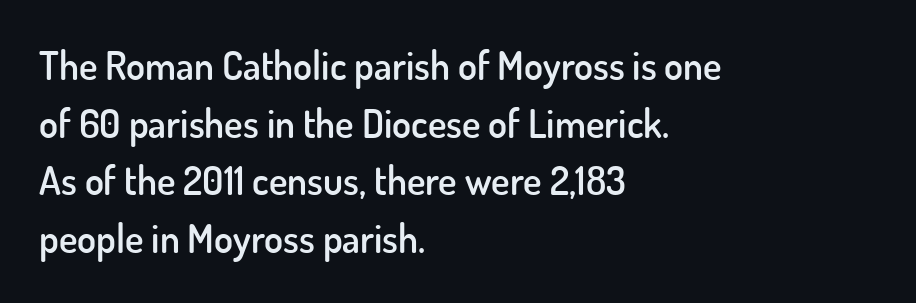
Q: Is the text bold? A: Semi-bold.
Q: Is the text italic (slanted)? A: No, it is upright.
Q: Is the typeface a serif or a sans-serif typeface? A: Sans-serif.
Q: Is the text underlined? A: No.
Q: How is the paragraph aligned? A: Left-aligned.
Q: Is the spacing between letters normal or unusually wide? A: Normal.
Q: Is the spacing between lines tight, normal or loose? A: Normal.
Q: Width (condensed, normal, or wide)? A: Normal.
Q: Stroke contrast? A: Low.
Q: x-height? A: Small.
Q: Monospaced? A: No.
